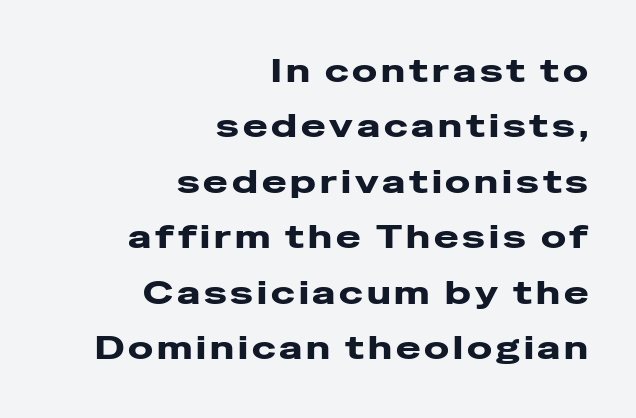
How would I describe the line gaps? Plain and ordinary. Posture: upright roman. Heft: maximum for text — a bold. Spacing verdict: proportional, widths tailored to each character.
